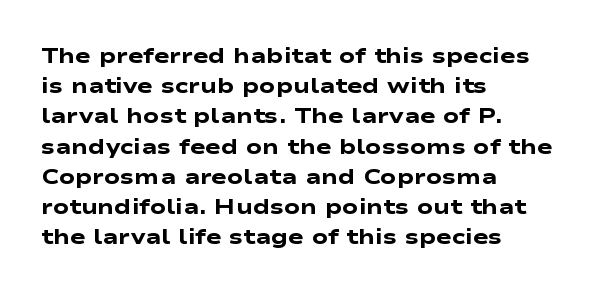
{"bold": "yes", "underline": "no", "align": "left", "line_spacing": "normal", "line_spacing_ratio": 1.44, "letter_spacing": "normal", "letter_spacing_em": 0.0, "glyph_px": 21}
